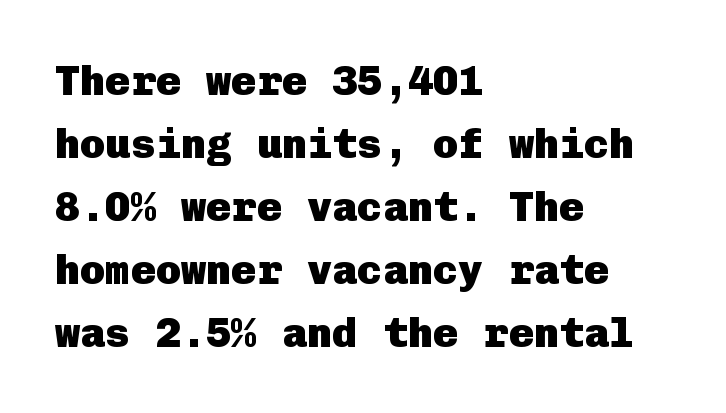
{"serif": "no", "italic": "no", "bold": "yes", "weight": "heavy", "width": "normal", "stroke_contrast": "low", "x_height": "medium", "underline": "no", "align": "left", "line_spacing": "normal", "line_spacing_ratio": 1.5, "letter_spacing": "normal", "letter_spacing_em": 0.0, "glyph_px": 42}
